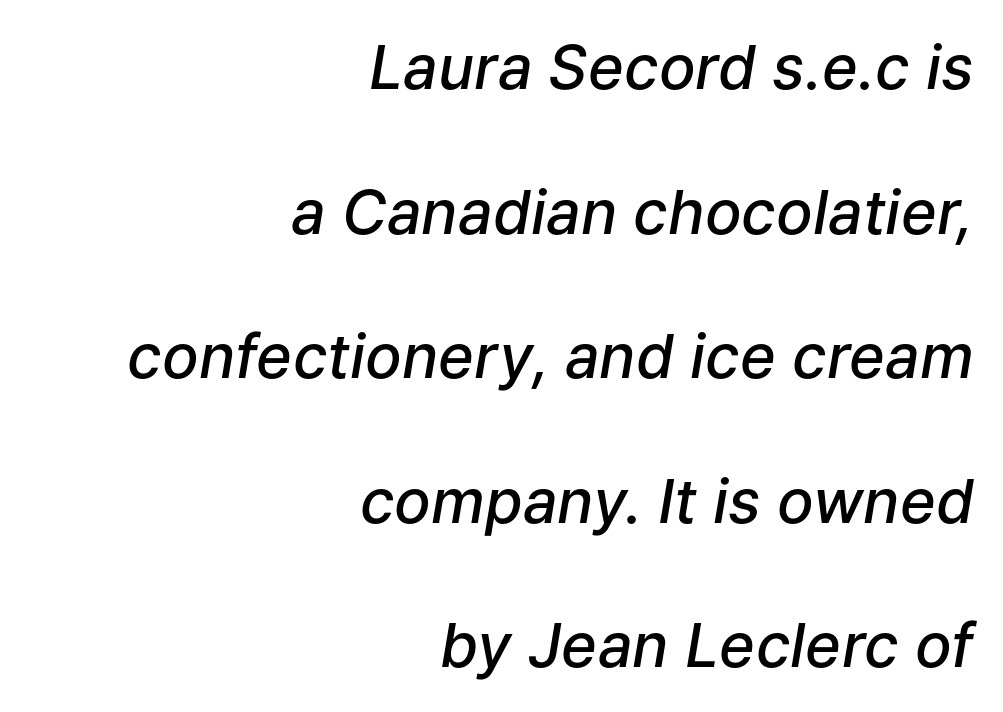
{"italic": "yes", "lean": "right", "slant_degrees": 9, "bold": "semi", "weight": "semibold", "width": "normal", "stroke_contrast": "low", "x_height": "medium", "monospaced": "no", "underline": "no", "align": "right", "line_spacing": "loose", "line_spacing_ratio": 2.37, "letter_spacing": "normal", "letter_spacing_em": 0.0, "glyph_px": 61}
